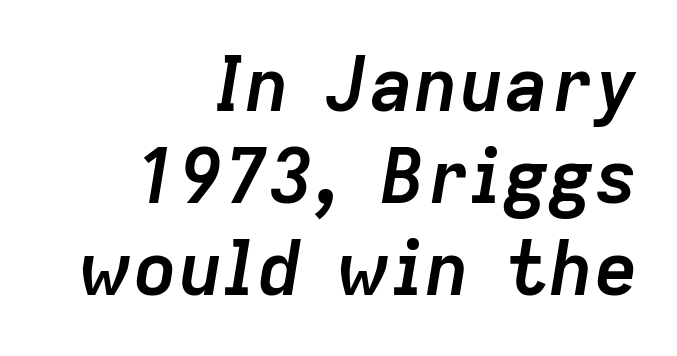
The image shows 75 px semibold type, italic (leaning right); set right-aligned, line spacing 1.23x, normal letter spacing, not underlined; low stroke contrast and a medium x-height.
